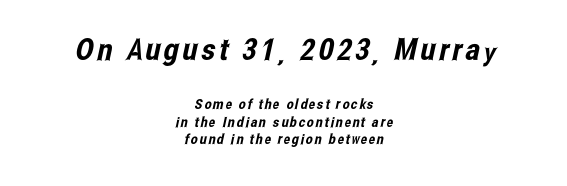
Look at the glyph heights: the upper group is clearly the bigger setting. The rendering uses a moderate line-height, typical for paragraphs. Honestly, there is no underline to notice here at all. A typesetter would call this proportional, since set widths differ per character. Casual observation: everything's sitting right in the middle.
